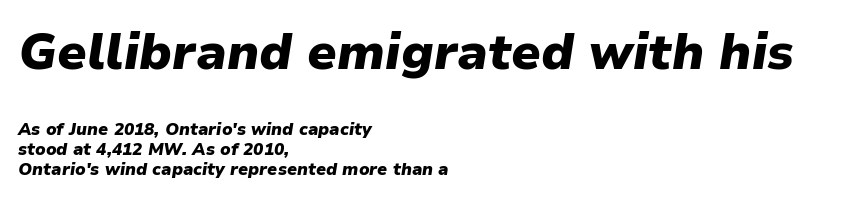
Q: Is the text bold? A: Yes.
Q: Is the text italic (slanted)? A: Yes, it leans right by about 9 degrees.
Q: Is the text underlined? A: No.
Q: How is the paragraph aligned? A: Left-aligned.
Q: Is the spacing between letters normal or unusually wide? A: Normal.
Q: Which block of text is set in a larger size, the first (top) or the second (bottom)? A: The first (top) one.
Q: Width (condensed, normal, or wide)? A: Normal.
Q: Stroke contrast? A: Low.
Q: x-height? A: Medium.
Q: Monospaced? A: No.
